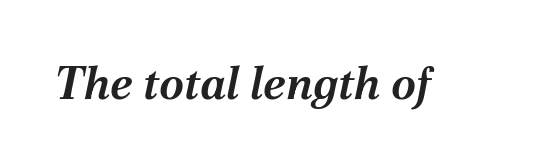
The image shows 45 px bold type, italic (leaning right); set normal letter spacing, not underlined; medium stroke contrast and a medium x-height.
